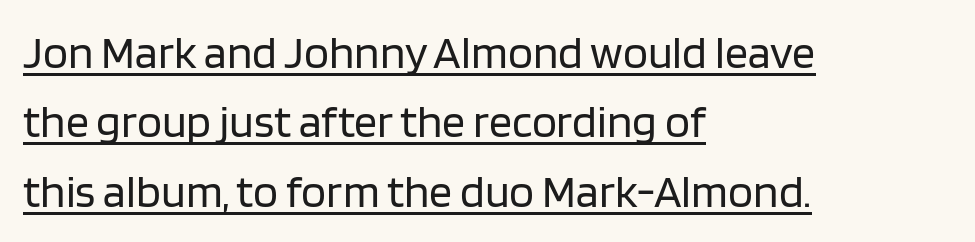
The strokes are not fattened; the text isn't bold. The axis of the letterforms is exactly vertical. A typesetter would label this face a sans. Caption: standard tracking, unaltered. A typesetter would call this proportional, since set widths differ per character.
